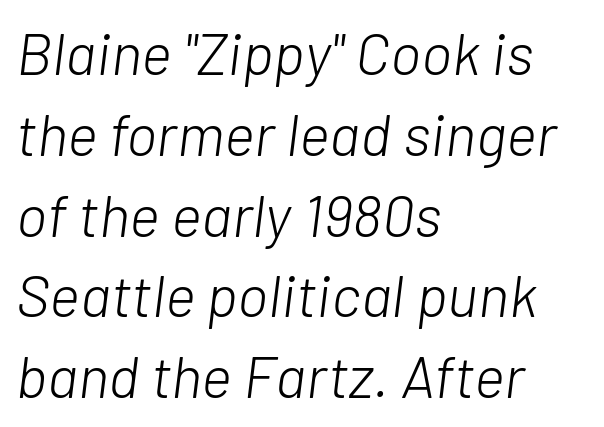
If you measured baseline to baseline, you'd find a middling distance. A classic flush-left, rag-right setting is used for this passage. Heft: none added — not bold. A typesetter would mark this as italic.
